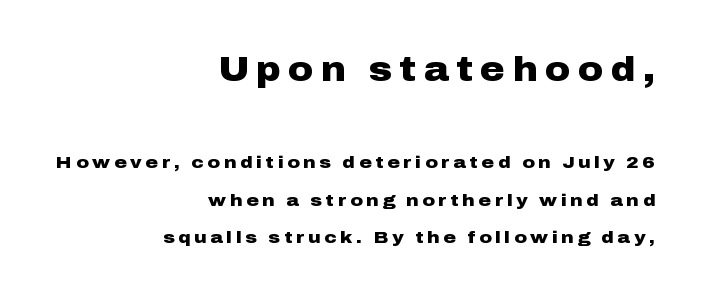
Q: Is the text bold? A: Yes.
Q: Is the text italic (slanted)? A: No, it is upright.
Q: Is the typeface a serif or a sans-serif typeface? A: Sans-serif.
Q: Is the text underlined? A: No.
Q: How is the paragraph aligned? A: Right-aligned.
Q: Is the spacing between letters normal or unusually wide? A: Unusually wide.
Q: Is the spacing between lines tight, normal or loose? A: Loose.
Q: Which block of text is set in a larger size, the first (top) or the second (bottom)? A: The first (top) one.
Q: Width (condensed, normal, or wide)? A: Wide.
Q: Stroke contrast? A: Low.
Q: x-height? A: Medium.
Q: Monospaced? A: No.
